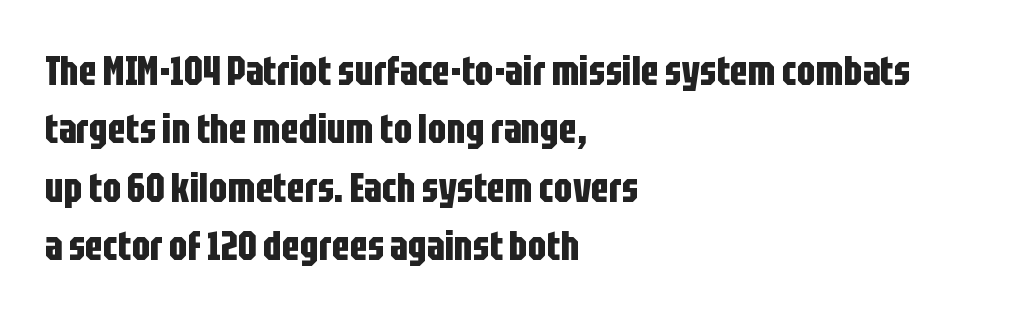
The image shows 40 px bold, condensed sans-serif type, upright; set left-aligned, normal line spacing (1.46x), normal letter spacing, not underlined; low stroke contrast and a large x-height.
